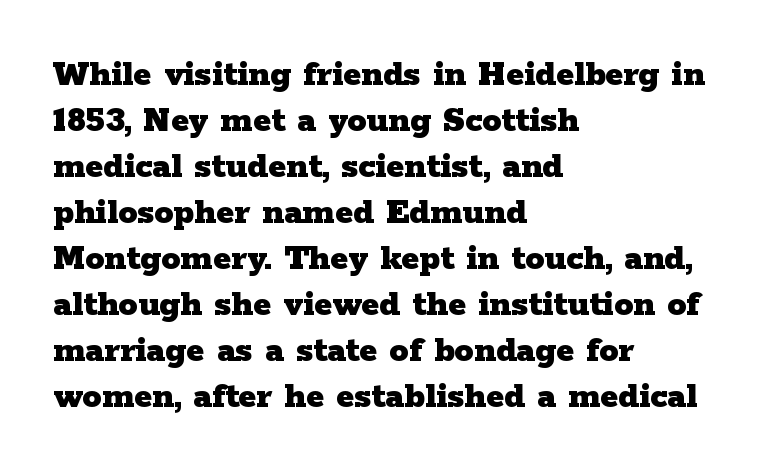
Q: Is the text bold? A: Yes.
Q: Is the text italic (slanted)? A: No, it is upright.
Q: Is the typeface a serif or a sans-serif typeface? A: Serif.
Q: Is the text underlined? A: No.
Q: How is the paragraph aligned? A: Left-aligned.
Q: Is the spacing between letters normal or unusually wide? A: Normal.
Q: Width (condensed, normal, or wide)? A: Wide.
Q: Stroke contrast? A: Low.
Q: x-height? A: Medium.
Q: Monospaced? A: No.
